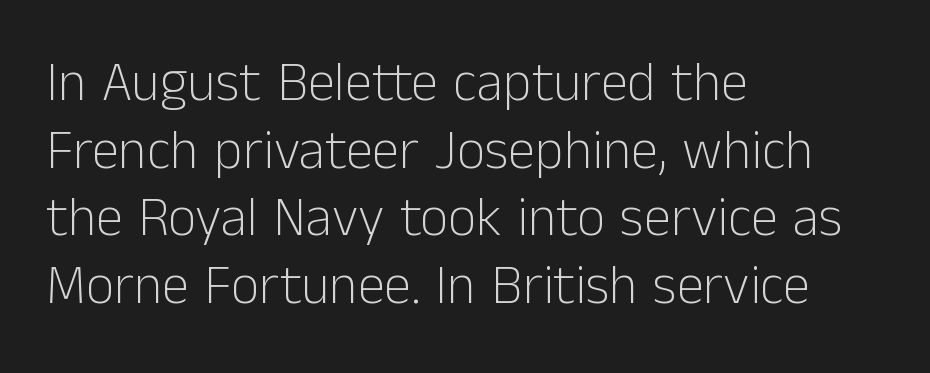
Stems here are at most as thick as an everyday book face. Designer's note — italics off, roman on. Words appear dense and cohesive because spacing is normal. Type without underlining.
